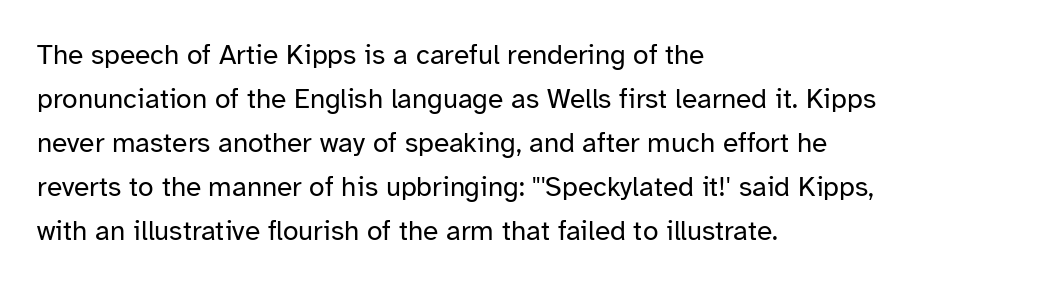
The image shows 28 px regular-weight sans-serif type, upright; set left-aligned, normal line spacing (1.57x), normal letter spacing, not underlined; low stroke contrast and a medium x-height.
